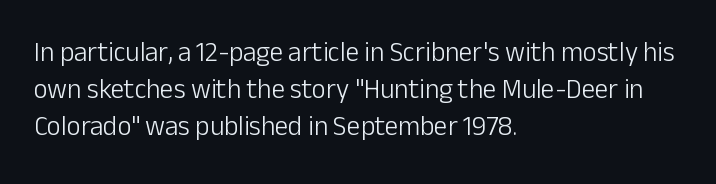
The image shows 27 px text type, upright; set left-aligned, normal line spacing (1.37x), normal letter spacing, not underlined.
